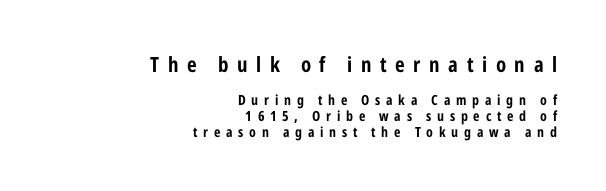
The image shows 21 px text type, upright; set right-aligned, tight line spacing (1.14x), unusually wide letter spacing (+0.41 em), not underlined; the first (top) block is 1.5x larger.
